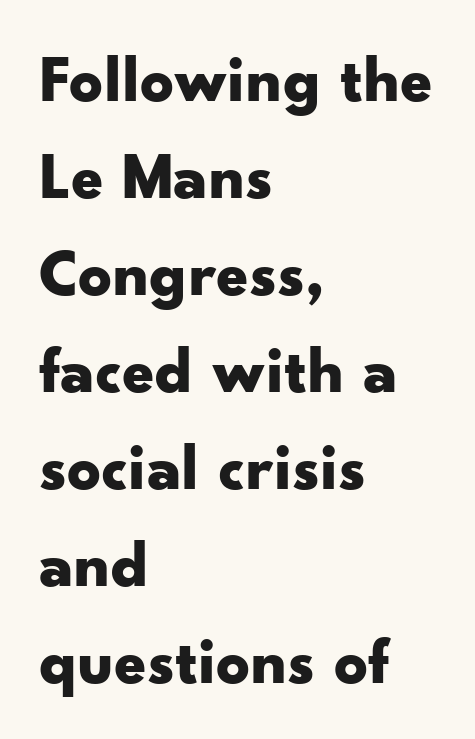
Q: Is the text bold? A: Yes.
Q: Is the text italic (slanted)? A: No, it is upright.
Q: Is the typeface a serif or a sans-serif typeface? A: Sans-serif.
Q: Is the text underlined? A: No.
Q: How is the paragraph aligned? A: Left-aligned.
Q: Is the spacing between letters normal or unusually wide? A: Normal.
Q: Is the spacing between lines tight, normal or loose? A: Normal.
Q: Width (condensed, normal, or wide)? A: Wide.
Q: Stroke contrast? A: Low.
Q: x-height? A: Small.
Q: Monospaced? A: No.
